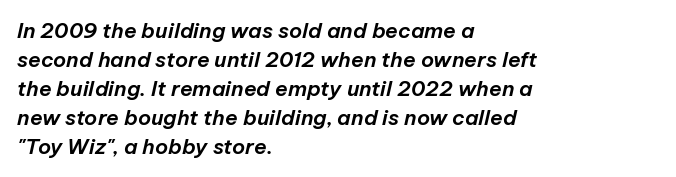
Compared with a centered layout, this one pins lines to the left instead. The specimen reads as italic at a glance. The face used here is rendered with its standard letterfit. A normal amount of white space separates one row of letters from the next. The glyphs are unaccompanied by any horizontal stroke below them.
